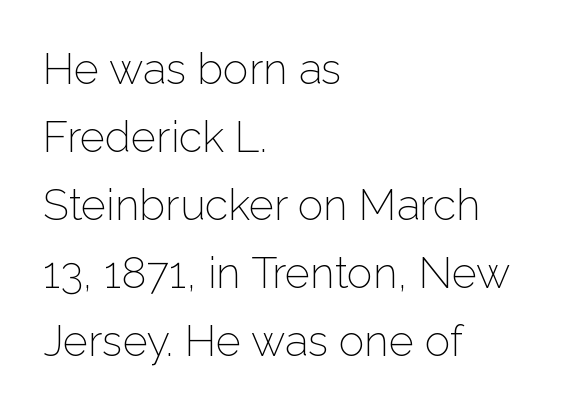
The image shows 43 px light sans-serif type, upright; set left-aligned, normal line spacing (1.58x), normal letter spacing, not underlined; low stroke contrast and a medium x-height.
